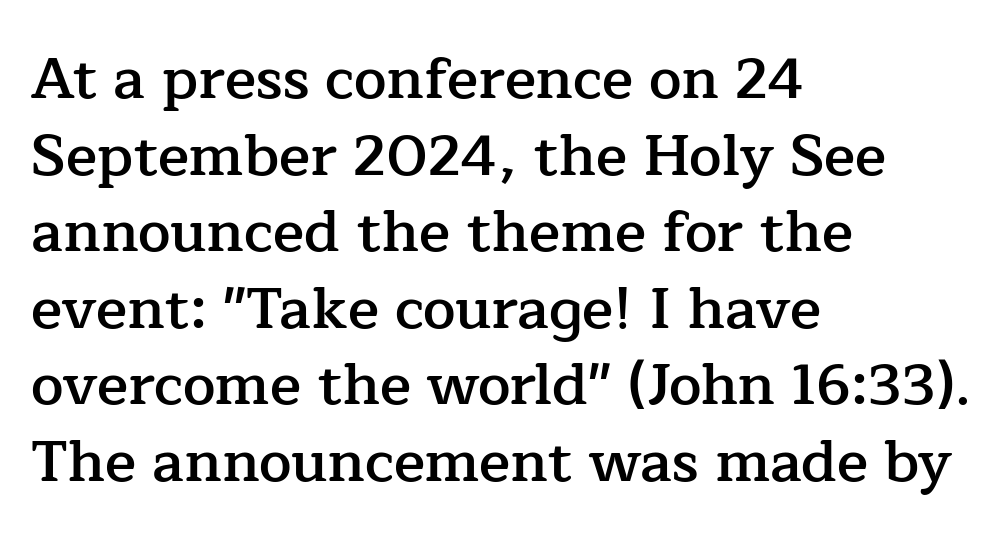
Q: Is the text bold? A: Semi-bold.
Q: Is the text italic (slanted)? A: No, it is upright.
Q: Is the typeface a serif or a sans-serif typeface? A: Serif.
Q: Is the text underlined? A: No.
Q: How is the paragraph aligned? A: Left-aligned.
Q: Is the spacing between letters normal or unusually wide? A: Normal.
Q: Is the spacing between lines tight, normal or loose? A: Normal.
Q: Width (condensed, normal, or wide)? A: Normal.
Q: Stroke contrast? A: Low.
Q: x-height? A: Medium.
Q: Monospaced? A: No.
